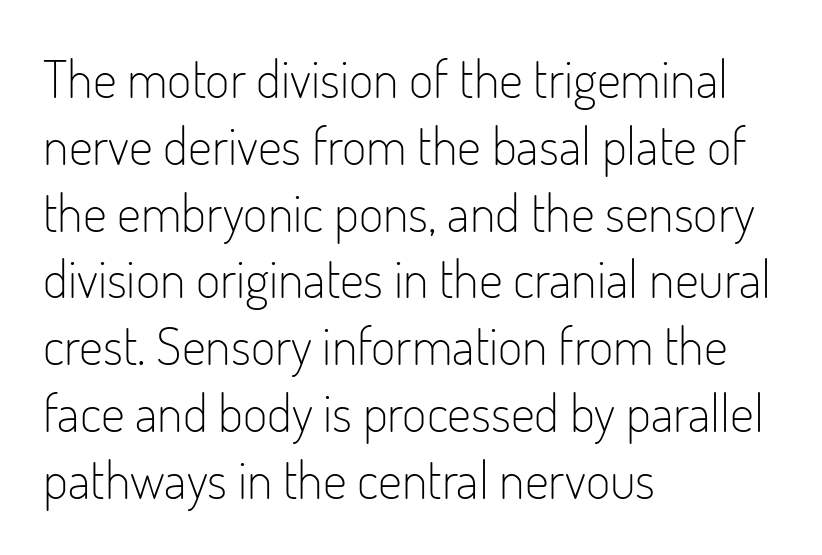
{"serif": "no", "italic": "no", "bold": "no", "weight": "light", "width": "condensed", "stroke_contrast": "low", "x_height": "small", "monospaced": "no", "underline": "no", "align": "left", "line_spacing": "normal", "line_spacing_ratio": 1.26, "letter_spacing": "normal", "letter_spacing_em": 0.0, "glyph_px": 53}
